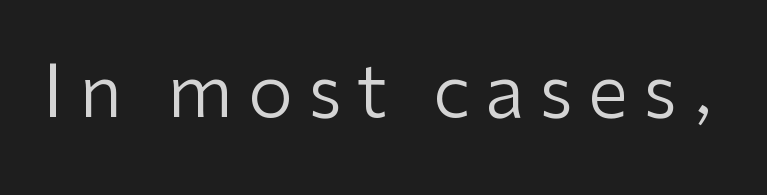
The image shows 72 px regular-weight sans-serif type, upright; set unusually wide letter spacing (+0.21 em), not underlined; low stroke contrast and a medium x-height.
